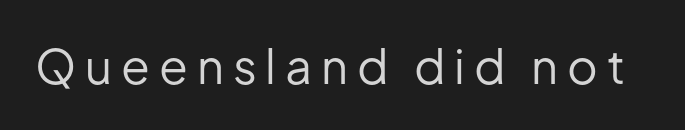
Q: Is the text bold? A: No.
Q: Is the text italic (slanted)? A: No, it is upright.
Q: Is the typeface a serif or a sans-serif typeface? A: Sans-serif.
Q: Is the text underlined? A: No.
Q: Width (condensed, normal, or wide)? A: Normal.
Q: Stroke contrast? A: Low.
Q: x-height? A: Medium.
Q: Monospaced? A: No.
